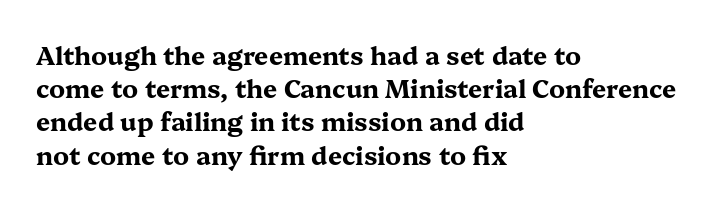
The image shows 25 px bold type, upright; set left-aligned, normal line spacing (1.33x), normal letter spacing, not underlined.
